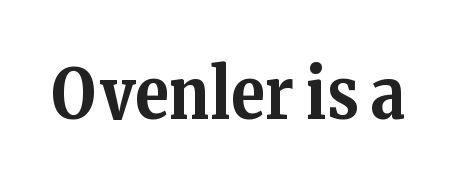
The image shows 70 px bold serif type, upright; set normal letter spacing, not underlined; medium stroke contrast and a medium x-height.
